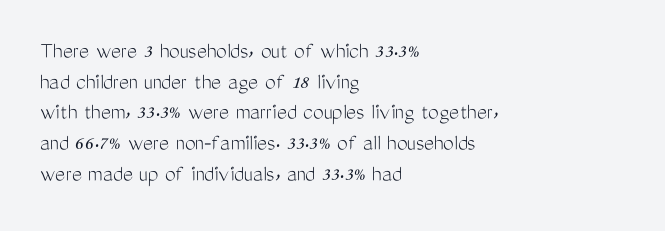
Is the type heavy? It reads as light-to-regular instead. Leftover space on each line is placed entirely after the last word. Characters follow at the spacing the type designer built in. The passage shown stacks its lines at a standard gap.
